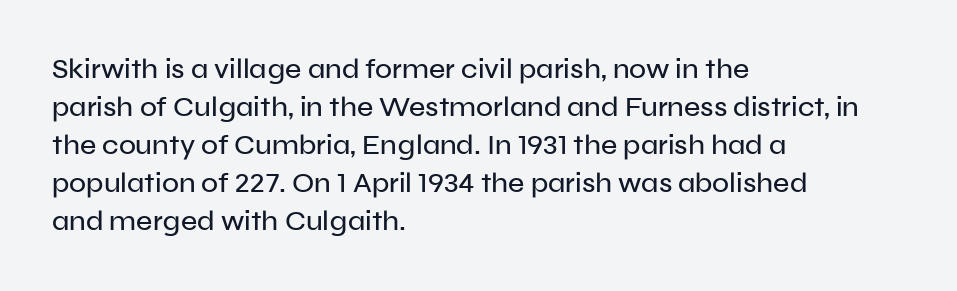
The space beneath each line is pristine and unruled. This rendering employs a face without finishing strokes, i.e., a sans-serif. Every row of glyphs begins at an identical x-position on the left. The face used here is proportionally spaced, like ordinary book or web type.
